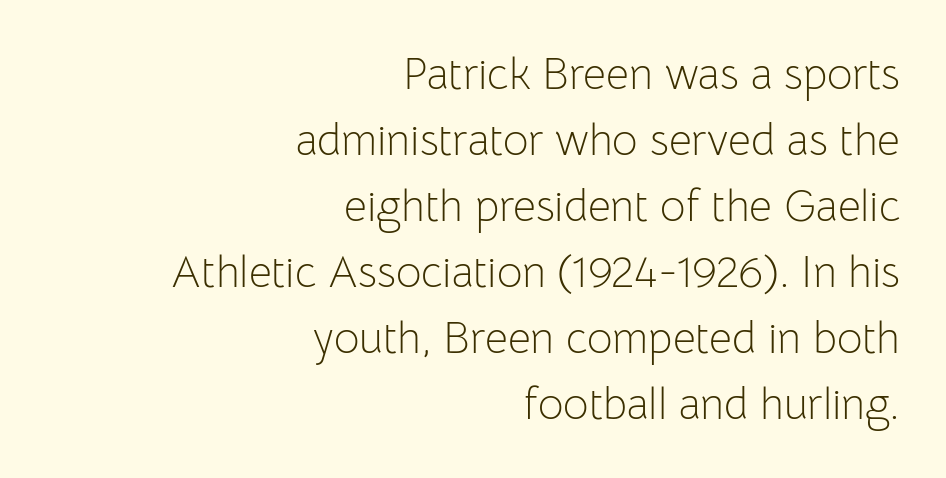
The font family rendered here belongs to the sans-serif group. Tall strokes in this sample are plumb rather than angled. Is the stroke heavy? The answer is a plain regular-or-lighter. Every row of glyphs terminates at an identical x-position on the right. The face used here is rendered with its standard letterfit.
